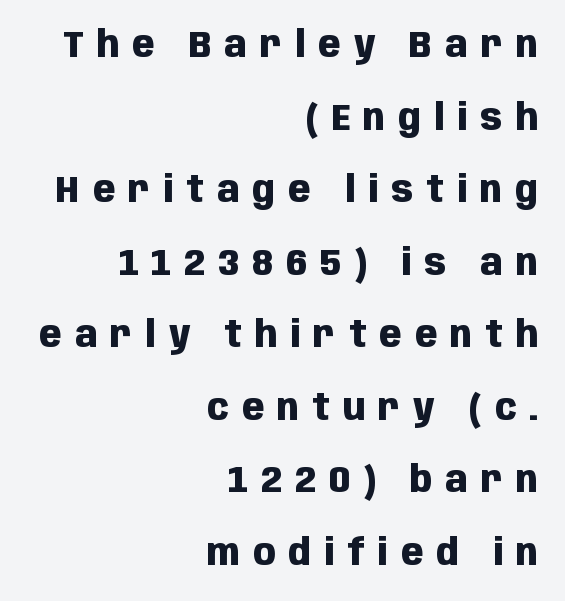
Glyph-to-glyph distance is far greater than everyday printed text. Leftover space on each line is placed entirely before the opening word. Looks like regular typesetting: each glyph gets only the width it needs. Are there feet on the stems? There aren't — it's a sans. Vertical spacing — loose.
